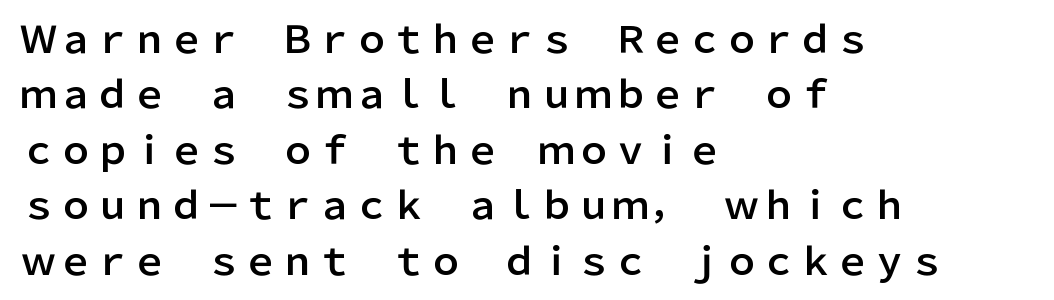
The image shows 37 px sans-serif type, upright; set left-aligned, normal line spacing (1.5x), normal letter spacing, not underlined; low stroke contrast and a medium x-height.
